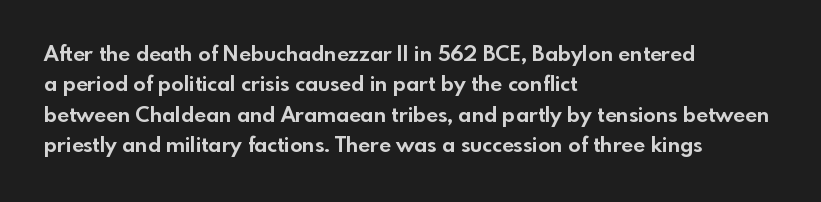
The image shows 21 px bold type, upright; set left-aligned, normal line spacing (1.45x), normal letter spacing, not underlined.
